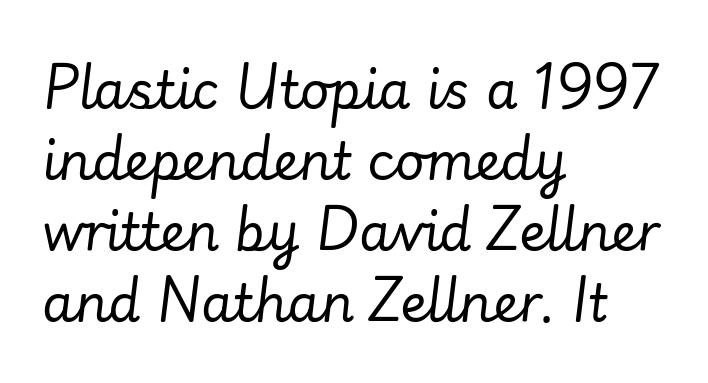
The designer left line spacing at the default. Quick note: italic. The zone under the glyphs is completely vacant. Nothing unusual about the tracking: characters are spaced as the font intends. Leftover space on each line is placed entirely after the last word. Here the designer chose a conventional face with non-uniform glyph widths.
